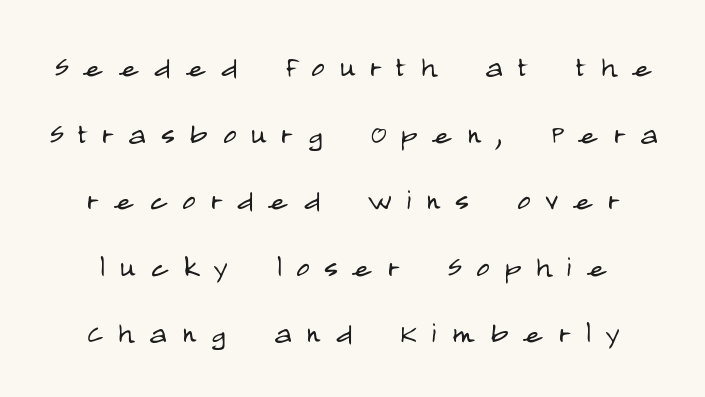
{"serif": "no", "italic": "no", "bold": "no", "weight": "light", "width": "condensed", "stroke_contrast": "low", "x_height": "large", "monospaced": "no", "underline": "no", "line_spacing_ratio": 1.8, "letter_spacing": "wide", "letter_spacing_em": 0.4, "glyph_px": 37}
